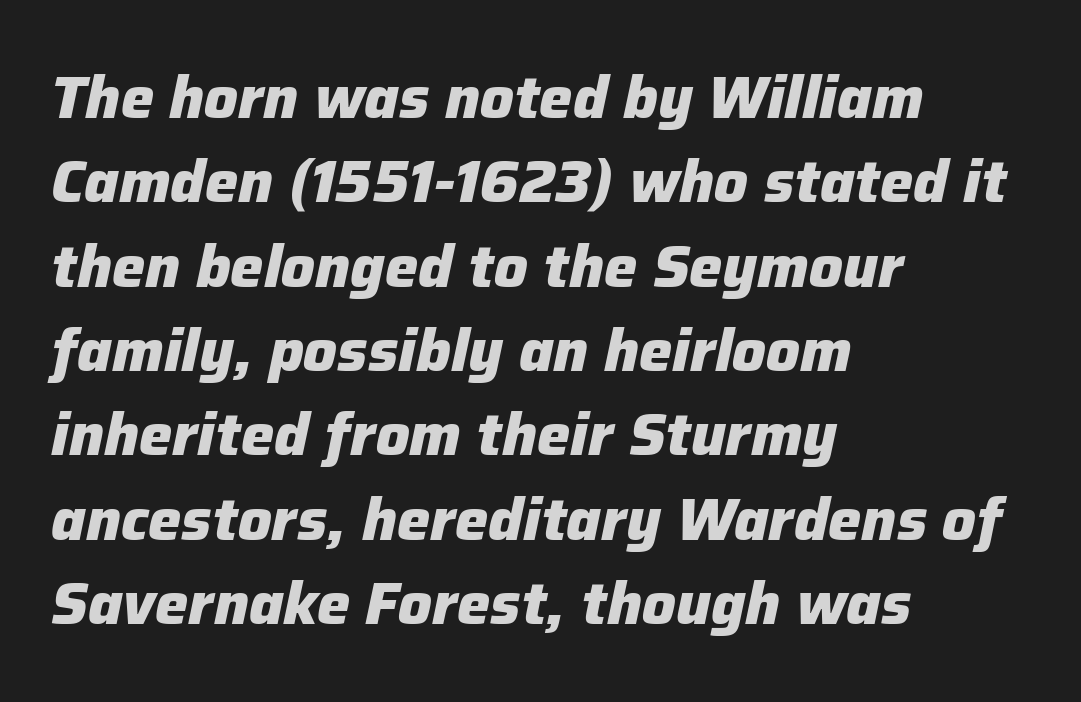
The image shows 59 px heavy type, italic (leaning right); set left-aligned, normal line spacing (1.43x), normal letter spacing, not underlined; low stroke contrast and a medium x-height.
